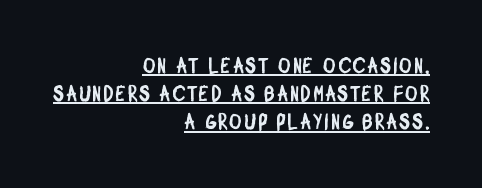
{"underline": "yes", "align": "right", "line_spacing": "normal", "line_spacing_ratio": 1.34, "glyph_px": 21}
